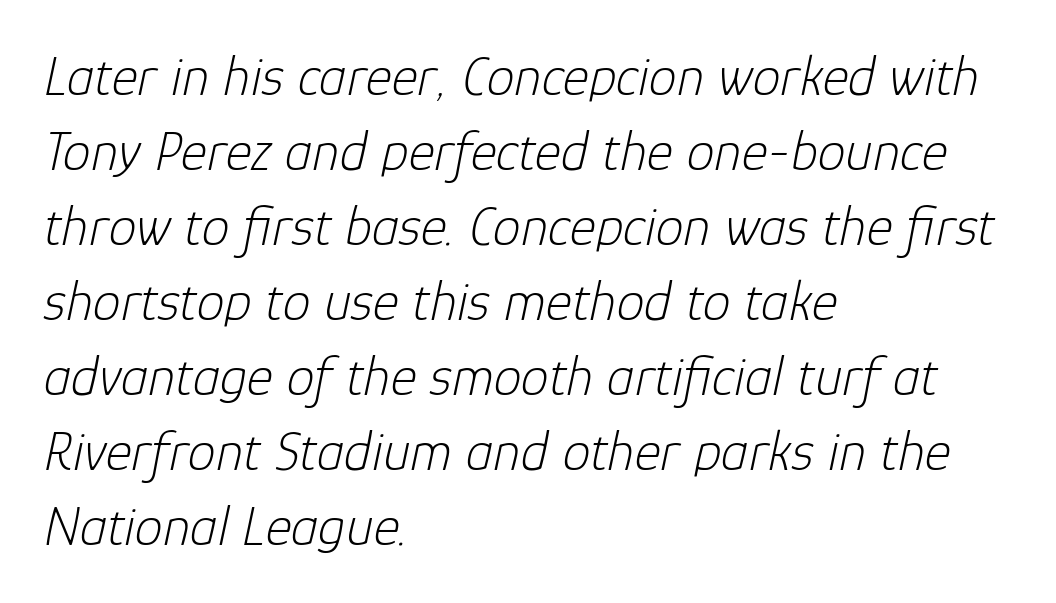
{"italic": "yes", "lean": "right", "slant_degrees": 12, "bold": "no", "weight": "light", "width": "normal", "stroke_contrast": "low", "x_height": "medium", "monospaced": "no", "underline": "no", "align": "left", "line_spacing": "normal", "line_spacing_ratio": 1.34, "letter_spacing": "normal", "letter_spacing_em": 0.0, "glyph_px": 56}
